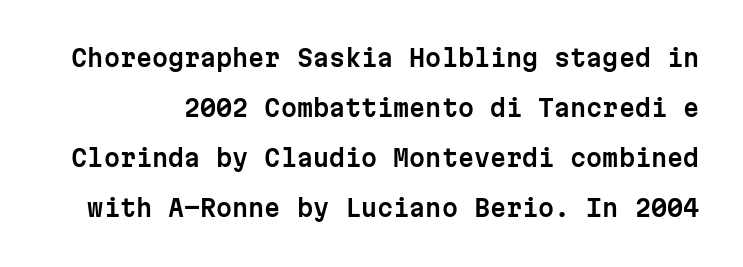
This block would shrink considerably if given ordinary leading; it's expanded now. A typesetter would call this zero additional tracking. This is the regular roman posture of the typeface. The strip under each line holds only bare page.
